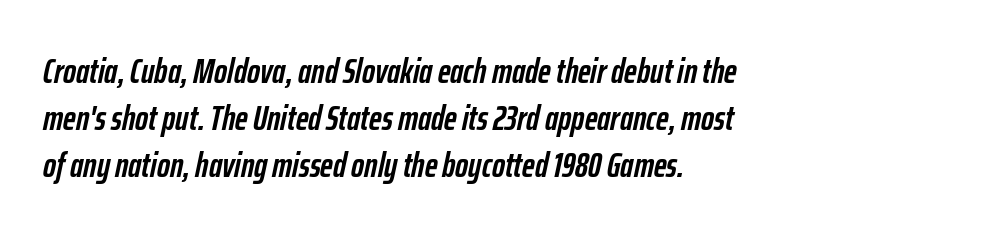
You'd pick this weight for a headline — it's a proper bold. You can tell it's italic because the verticals aren't actually vertical. Underline: absent. A typesetter would call this leading conventional body-copy spacing. The rag falls on the right side of this text block.
